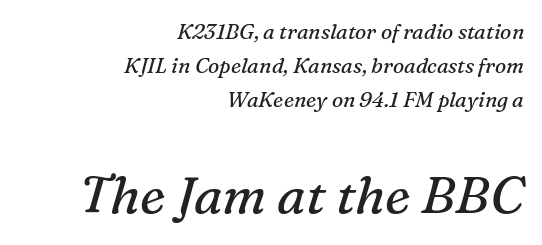
The image shows 52 px regular-weight serif type, italic (leaning right); set right-aligned, normal line spacing (1.62x), normal letter spacing, not underlined; the second (bottom) block is 2.48x larger; medium stroke contrast and a medium x-height.
